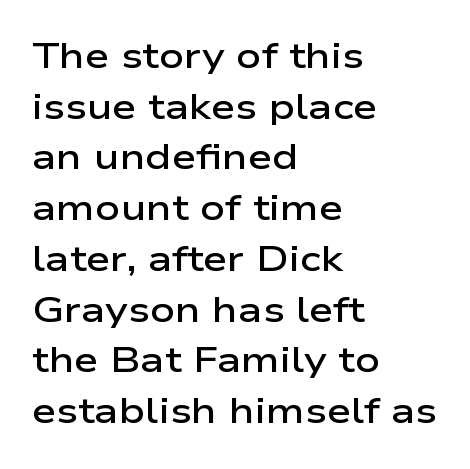
The face used here is a sans, in the tradition of grotesques and geometrics. This block has exactly the height ordinary leading produces. Check under the words: just untouched page. Honestly, the letter spacing is just normal — you wouldn't notice it. The axis of the letterforms is exactly vertical. A typesetter would call this proportional, since set widths differ per character.
